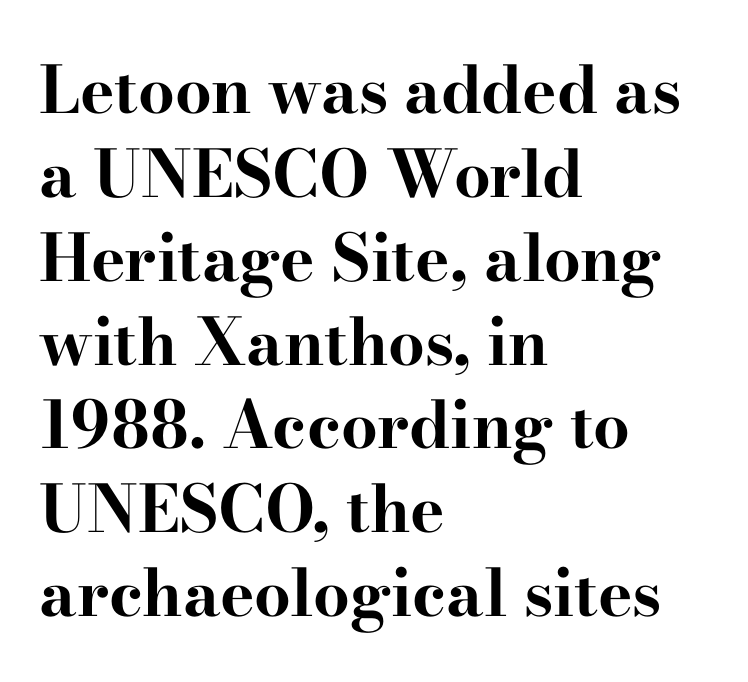
These lines were composed using upright roman letters. Character widths vary here, with narrow letters taking less room than wide ones. Strokes here are thick enough to call this a true bold. Is the block centered? No — it sits flush against the left margin. A clean baseline with only descenders dipping below it.
